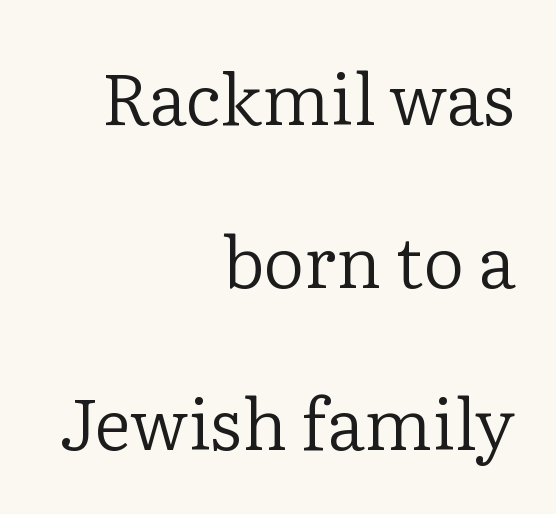
Q: Is the text bold? A: No.
Q: Is the text italic (slanted)? A: No, it is upright.
Q: Is the typeface a serif or a sans-serif typeface? A: Serif.
Q: Is the text underlined? A: No.
Q: How is the paragraph aligned? A: Right-aligned.
Q: Is the spacing between letters normal or unusually wide? A: Normal.
Q: Is the spacing between lines tight, normal or loose? A: Loose.
Q: Width (condensed, normal, or wide)? A: Normal.
Q: Stroke contrast? A: Low.
Q: x-height? A: Medium.
Q: Monospaced? A: No.
